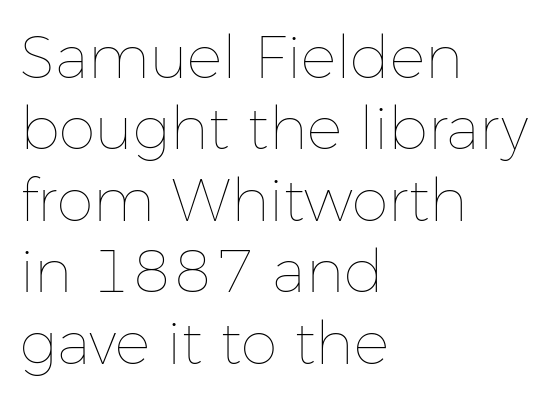
The image shows 59 px thin type, upright; set left-aligned, line spacing 1.21x, normal letter spacing, not underlined; low stroke contrast and a medium x-height.
